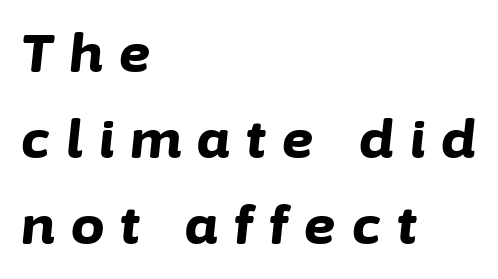
{"italic": "yes", "lean": "right", "slant_degrees": 6, "bold": "yes", "weight": "bold", "width": "normal", "stroke_contrast": "low", "x_height": "medium", "monospaced": "no", "underline": "no", "align": "left", "line_spacing": "normal", "line_spacing_ratio": 1.62, "letter_spacing": "wide", "letter_spacing_em": 0.31, "glyph_px": 53}
